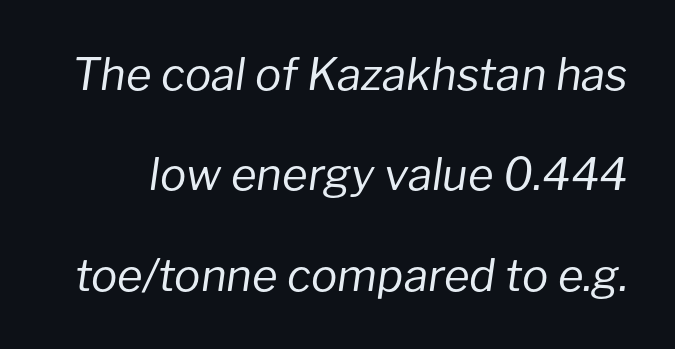
The image shows 44 px regular-weight type, italic (leaning right); set loose line spacing (2.28x), normal letter spacing, not underlined; low stroke contrast and a medium x-height.
